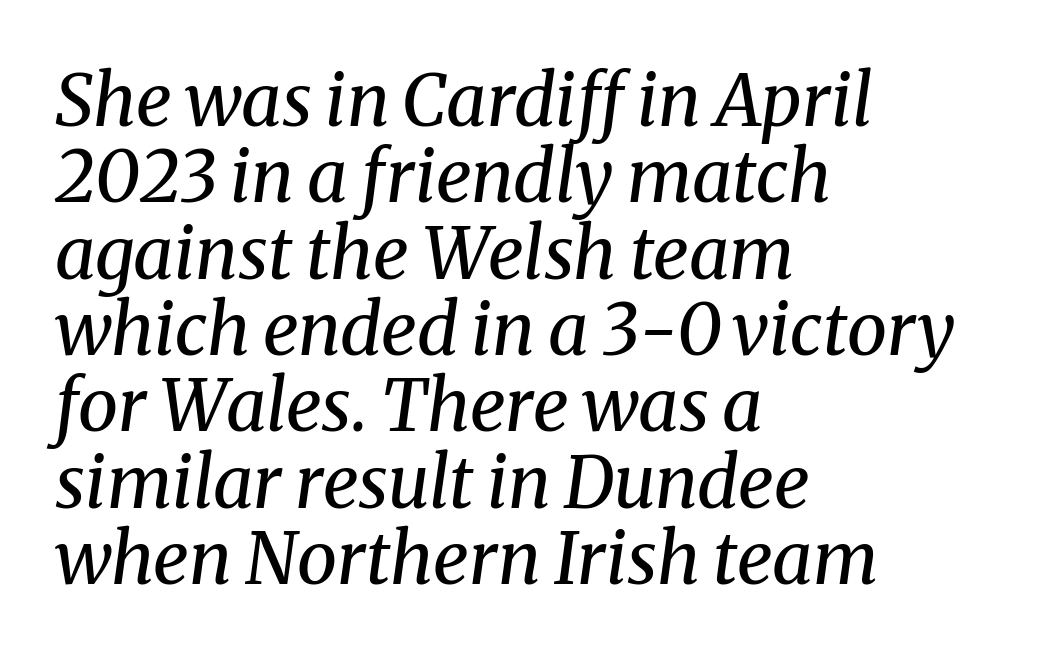
{"serif": "yes", "italic": "yes", "lean": "right", "slant_degrees": 8, "bold": "no", "weight": "regular", "width": "normal", "stroke_contrast": "medium", "x_height": "medium", "monospaced": "no", "underline": "no", "align": "left", "line_spacing": "tight", "line_spacing_ratio": 1.06, "letter_spacing": "normal", "letter_spacing_em": 0.0, "glyph_px": 72}
